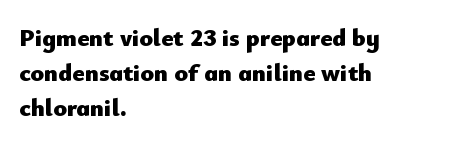
Q: Is the text bold? A: Yes.
Q: Is the text italic (slanted)? A: No, it is upright.
Q: Is the text underlined? A: No.
Q: How is the paragraph aligned? A: Left-aligned.
Q: Is the spacing between letters normal or unusually wide? A: Normal.
Q: Is the spacing between lines tight, normal or loose? A: Normal.
